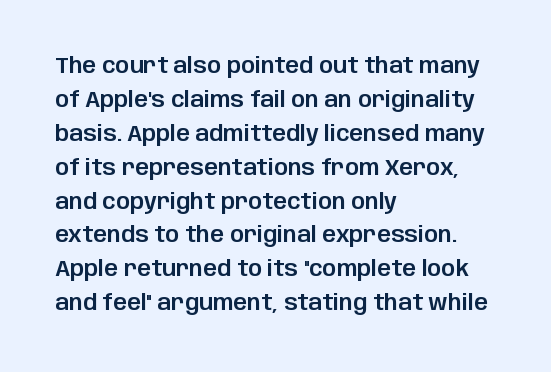
Q: Is the text italic (slanted)? A: No, it is upright.
Q: Is the text underlined? A: No.
Q: How is the paragraph aligned? A: Left-aligned.
Q: Is the spacing between letters normal or unusually wide? A: Normal.
Q: Is the spacing between lines tight, normal or loose? A: Normal.
